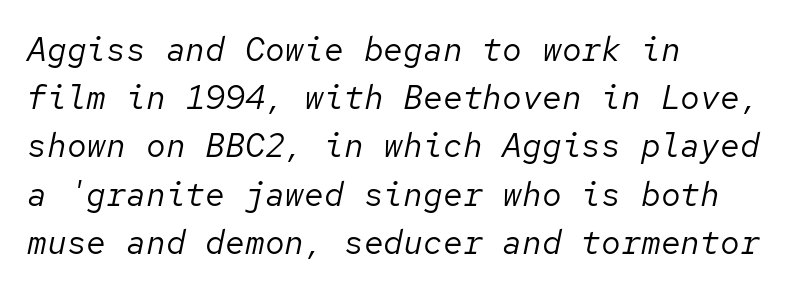
Q: Is the text bold? A: No.
Q: Is the text italic (slanted)? A: Yes, it leans right by about 12 degrees.
Q: Is the text underlined? A: No.
Q: How is the paragraph aligned? A: Left-aligned.
Q: Is the spacing between letters normal or unusually wide? A: Normal.
Q: Is the spacing between lines tight, normal or loose? A: Normal.
Q: Width (condensed, normal, or wide)? A: Normal.
Q: Stroke contrast? A: Low.
Q: x-height? A: Medium.
Q: Monospaced? A: Yes.
